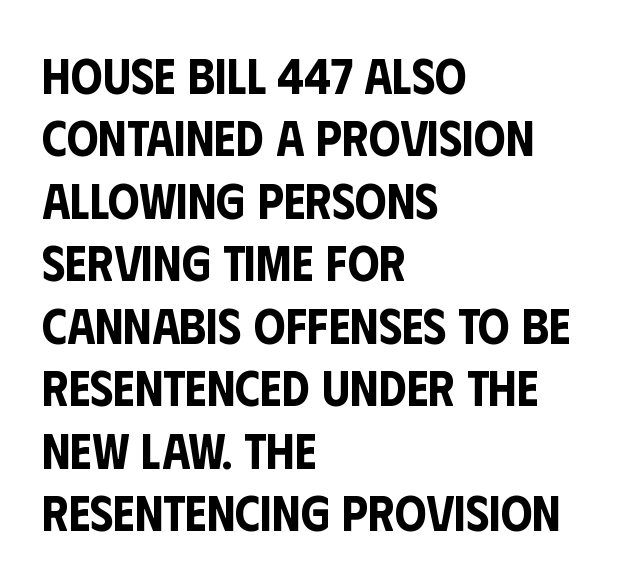
The image shows 50 px condensed sans-serif type, upright; set left-aligned, normal line spacing (1.25x), normal letter spacing, not underlined; low stroke contrast and a large x-height.
